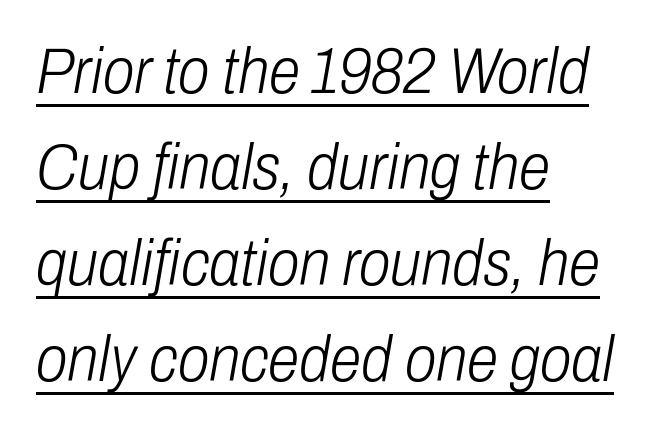
The image shows 64 px light, condensed type, italic (leaning right); set left-aligned, normal line spacing (1.5x), normal letter spacing, underlined; low stroke contrast and a medium x-height.
